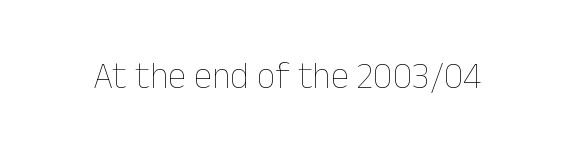
The image shows 37 px thin type, upright; set normal letter spacing, not underlined; low stroke contrast and a medium x-height.
